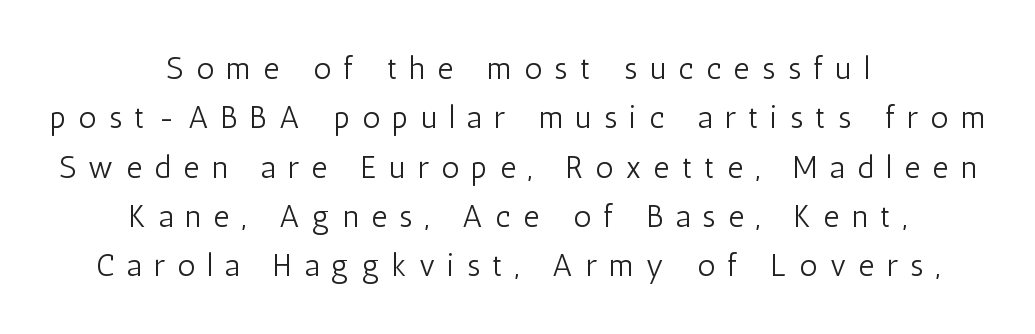
Italic: no, the glyphs are upright roman. There is plenty of visible air inserted between adjacent glyphs. Weight: not bold — regular or lighter. Glance below the letters and you will spot only blank space. Each letter keeps its own natural width here, so spacing adapts to shape. Both edges are ragged and mirror each other, which tells us the setting is centered.
